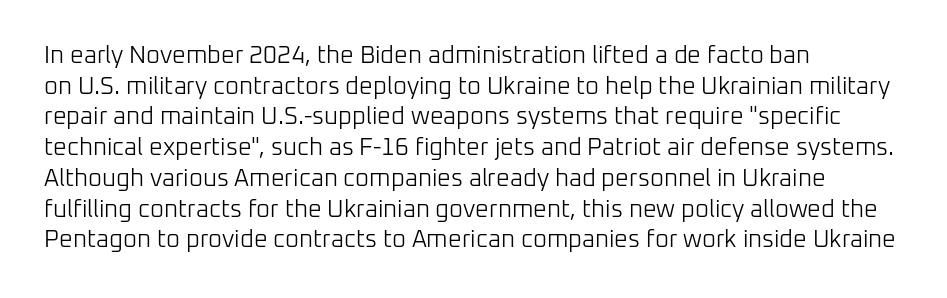
{"italic": "no", "bold": "no", "underline": "no", "align": "left", "line_spacing": "normal", "line_spacing_ratio": 1.28, "letter_spacing": "normal", "letter_spacing_em": 0.0, "glyph_px": 24}
